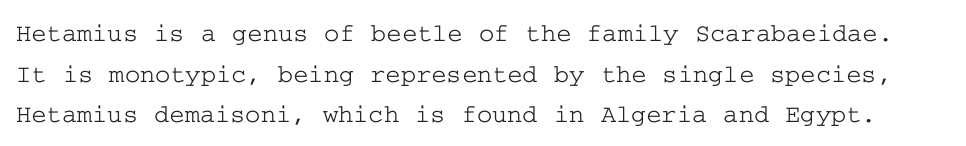
Q: Is the text italic (slanted)? A: No, it is upright.
Q: Is the text underlined? A: No.
Q: Is the spacing between letters normal or unusually wide? A: Normal.
Q: Is the spacing between lines tight, normal or loose? A: Normal.
